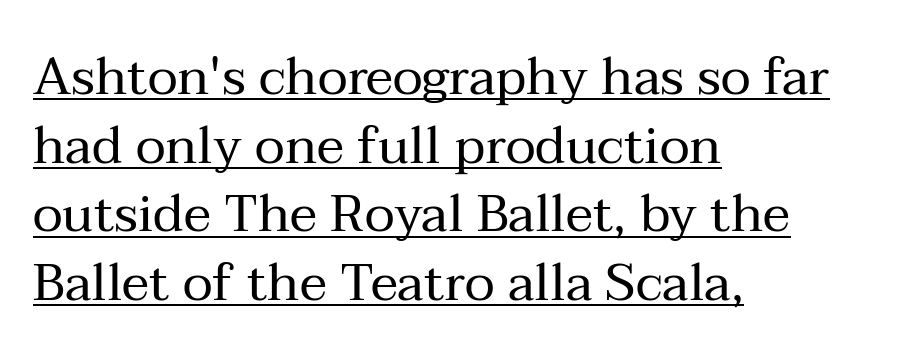
Think standard paragraph weight, or any step lighter than that. No extra tracking has been applied to these lines. Does a line run under the words? Yes, clearly. The rendering shows small feet on the letterforms — a serif design.
